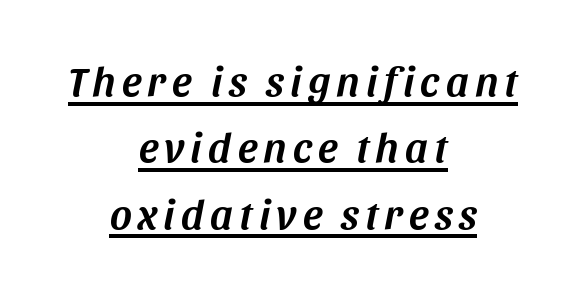
You can see a thin bar hugging the bottom of the glyphs. You could not count columns in this text — the font is proportionally spaced. The leading is moderate, giving the passage an even texture. The face used here has a pronounced slope to its letters. Notice how the passage keeps no hard edge, just a central spine.
